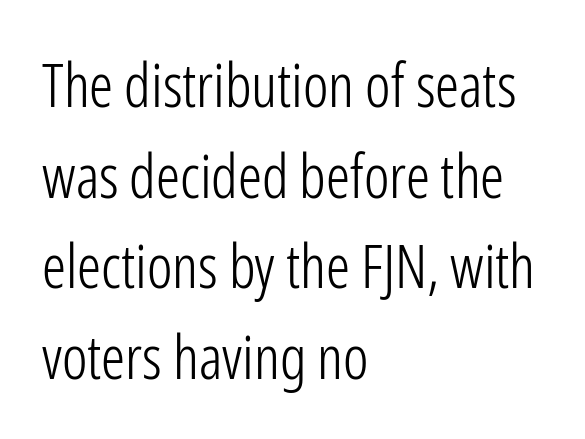
Q: Is the text bold? A: No.
Q: Is the text italic (slanted)? A: No, it is upright.
Q: Is the typeface a serif or a sans-serif typeface? A: Sans-serif.
Q: Is the text underlined? A: No.
Q: How is the paragraph aligned? A: Left-aligned.
Q: Is the spacing between letters normal or unusually wide? A: Normal.
Q: Is the spacing between lines tight, normal or loose? A: Normal.
Q: Width (condensed, normal, or wide)? A: Condensed.
Q: Stroke contrast? A: Low.
Q: x-height? A: Medium.
Q: Monospaced? A: No.
